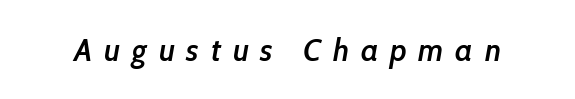
Stems and bowls a touch heavier than normal — semibold. When letters slant like this, we call the style italic. Descender tails drop into unmarked territory. Characters follow at a spacing far wider than the type designer built in.
